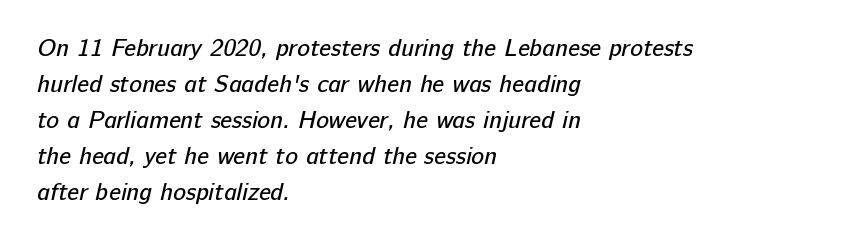
The characters are drawn with everyday or finer stroke widths. This sample is left-justified, so line endings fall wherever the words run out. Successive baselines arrive at the customary interval. Short note: letters normally spaced.
